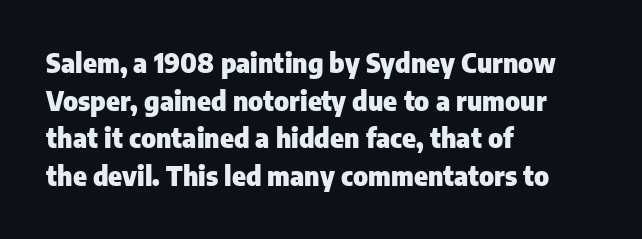
Q: Is the text bold? A: Yes.
Q: Is the text italic (slanted)? A: No, it is upright.
Q: Is the text underlined? A: No.
Q: How is the paragraph aligned? A: Left-aligned.
Q: Is the spacing between letters normal or unusually wide? A: Normal.
Q: Is the spacing between lines tight, normal or loose? A: Normal.
